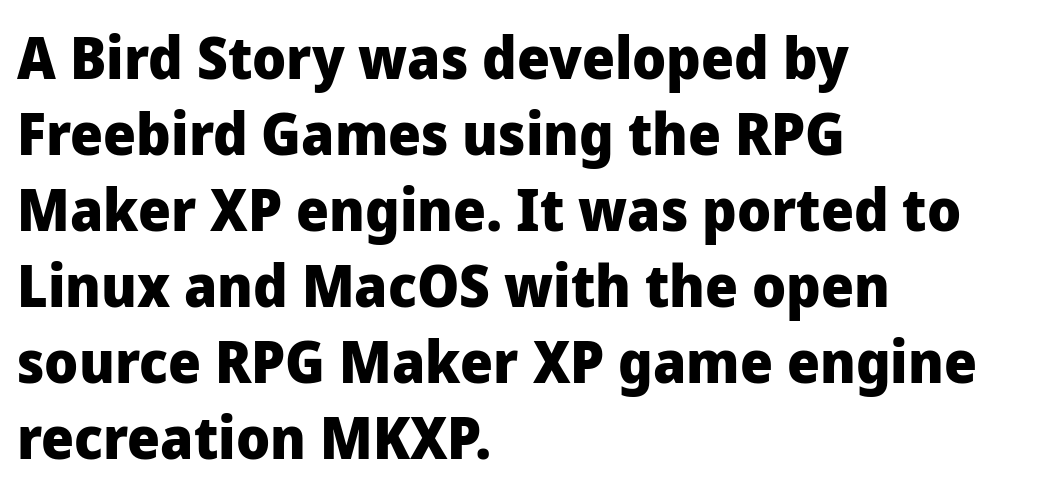
{"serif": "no", "italic": "no", "bold": "yes", "weight": "heavy", "width": "normal", "stroke_contrast": "low", "x_height": "medium", "monospaced": "no", "underline": "no", "align": "left", "line_spacing": "normal", "line_spacing_ratio": 1.31, "letter_spacing": "normal", "letter_spacing_em": 0.0, "glyph_px": 58}
